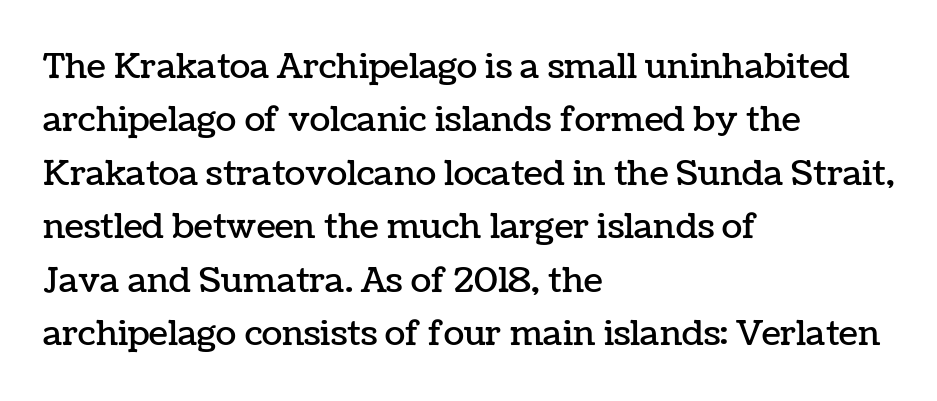
Q: Is the text italic (slanted)? A: No, it is upright.
Q: Is the text underlined? A: No.
Q: How is the paragraph aligned? A: Left-aligned.
Q: Is the spacing between letters normal or unusually wide? A: Normal.
Q: Is the spacing between lines tight, normal or loose? A: Normal.
Q: Width (condensed, normal, or wide)? A: Normal.
Q: Stroke contrast? A: Low.
Q: x-height? A: Medium.
Q: Monospaced? A: No.
